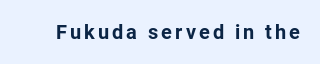
The image shows 20 px bold type, upright; set not underlined.
